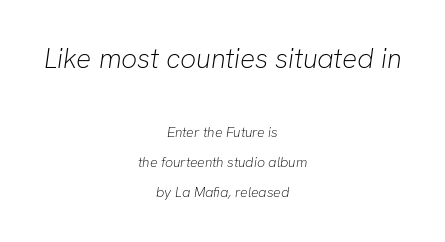
Q: Is the text bold? A: No.
Q: Is the text italic (slanted)? A: Yes, it leans right by about 8 degrees.
Q: Is the text underlined? A: No.
Q: How is the paragraph aligned? A: Centered.
Q: Is the spacing between letters normal or unusually wide? A: Normal.
Q: Is the spacing between lines tight, normal or loose? A: Loose.
Q: Which block of text is set in a larger size, the first (top) or the second (bottom)? A: The first (top) one.
Q: Width (condensed, normal, or wide)? A: Normal.
Q: Stroke contrast? A: Low.
Q: x-height? A: Medium.
Q: Monospaced? A: No.
